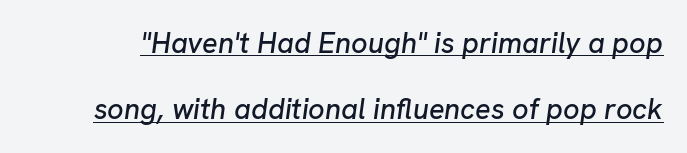
Line spacing here is loose. Note the varied advance widths — an 'i' is clearly narrower than an 'm'. What decoration does the sample have? An underline. If you drew a line through each stem, it would be angled.
